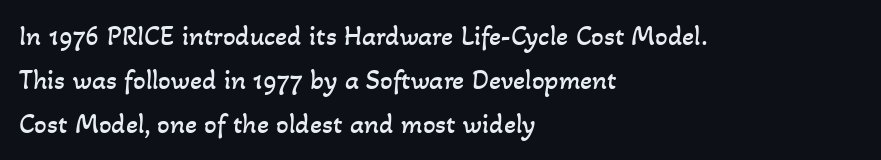
A bare baseline throughout the passage. The paragraph has a hard left edge and a soft right edge. Heaviness? Minimal to ordinary, like unemphasized prose. A typesetter would call this proportional, since set widths differ per character. Inter-character spacing is left at the font's built-in metrics. If you measured baseline to baseline, you'd find a middling distance.
